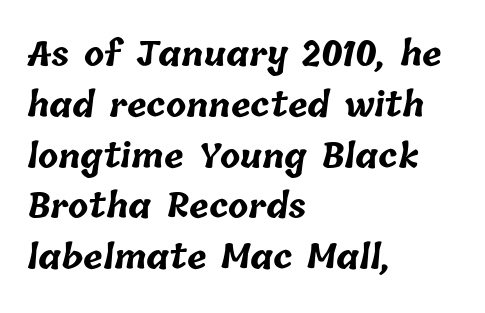
Note the varied advance widths — an 'i' is clearly narrower than an 'm'. Whoever set this chose a conventional vertical rhythm. How are the letters spaced? Ordinarily, with no added tracking. Rule under the text: the space is simply empty.
